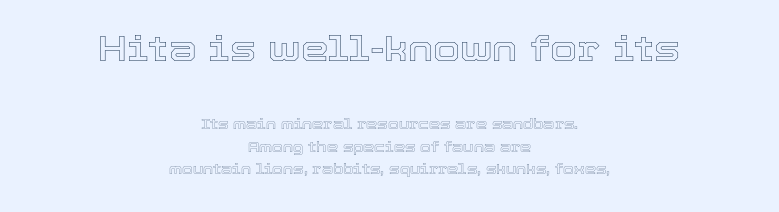
Glance below the letters and you will spot only blank space. The whitespace from short lines is split evenly between both sides. A typesetter would mark this as roman, not italic. If you measured baseline to baseline, you'd find a middling distance. Default kerning and tracking; the words read as compact shapes. The passage shown begins with its larger block and ends with its smaller one.
